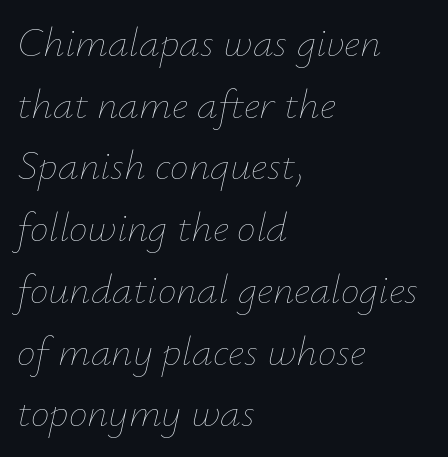
The image shows 42 px thin type, italic (leaning right); set left-aligned, normal line spacing (1.47x), normal letter spacing, not underlined; low stroke contrast and a small x-height.
